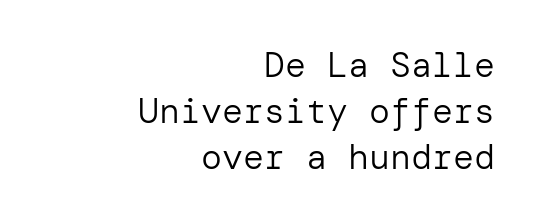
Q: Is the text bold? A: No.
Q: Is the text italic (slanted)? A: No, it is upright.
Q: Is the typeface a serif or a sans-serif typeface? A: Sans-serif.
Q: Is the text underlined? A: No.
Q: How is the paragraph aligned? A: Right-aligned.
Q: Is the spacing between letters normal or unusually wide? A: Normal.
Q: Is the spacing between lines tight, normal or loose? A: Normal.
Q: Width (condensed, normal, or wide)? A: Normal.
Q: Stroke contrast? A: Low.
Q: x-height? A: Medium.
